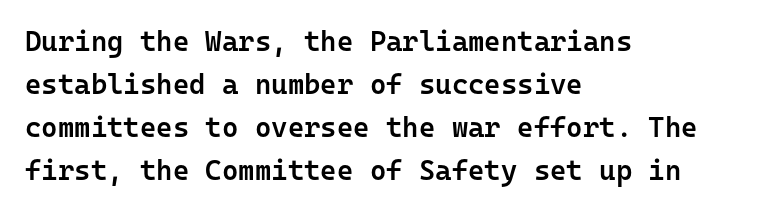
Decoration check: the copy has no underline. A fair bit of extra ink — the face is semibold, not bold. The passage shown is typed in a monospace face where columns stay perfectly aligned. In CSS terms this would be text-align: left.
